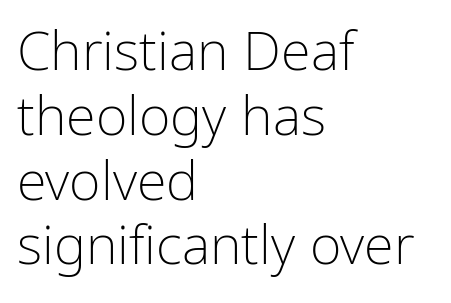
The image shows 54 px light, condensed sans-serif type, upright; set left-aligned, line spacing 1.2x, normal letter spacing, not underlined; low stroke contrast and a medium x-height.
